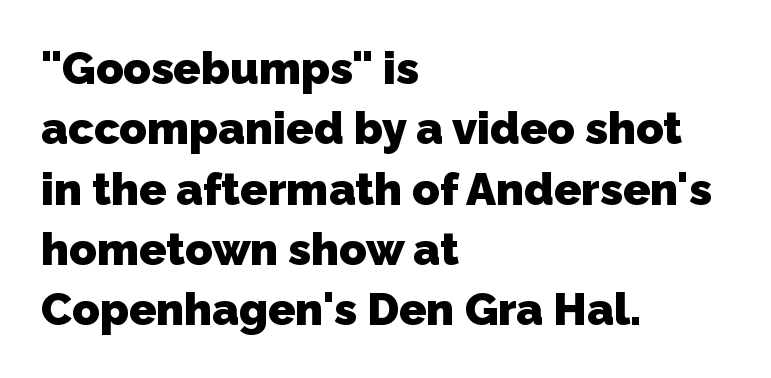
{"serif": "no", "bold": "yes", "weight": "heavy", "width": "normal", "stroke_contrast": "low", "x_height": "medium", "monospaced": "no", "underline": "no", "align": "left", "line_spacing": "normal", "line_spacing_ratio": 1.34, "letter_spacing": "normal", "letter_spacing_em": 0.0, "glyph_px": 45}
